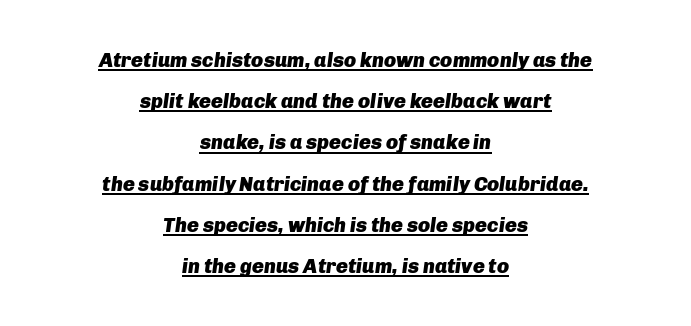
{"italic": "yes", "lean": "right", "slant_degrees": 8, "bold": "yes", "underline": "yes", "align": "center", "line_spacing": "loose", "line_spacing_ratio": 2.06, "letter_spacing": "normal", "letter_spacing_em": 0.0, "glyph_px": 20}
